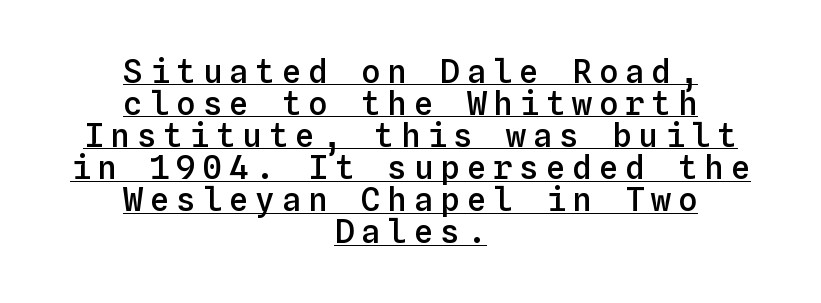
{"italic": "no", "bold": "semi", "weight": "semibold", "width": "normal", "stroke_contrast": "low", "x_height": "medium", "monospaced": "yes", "underline": "yes", "align": "center", "line_spacing": "tight", "line_spacing_ratio": 0.97, "letter_spacing": "wide", "letter_spacing_em": 0.2, "glyph_px": 33}
